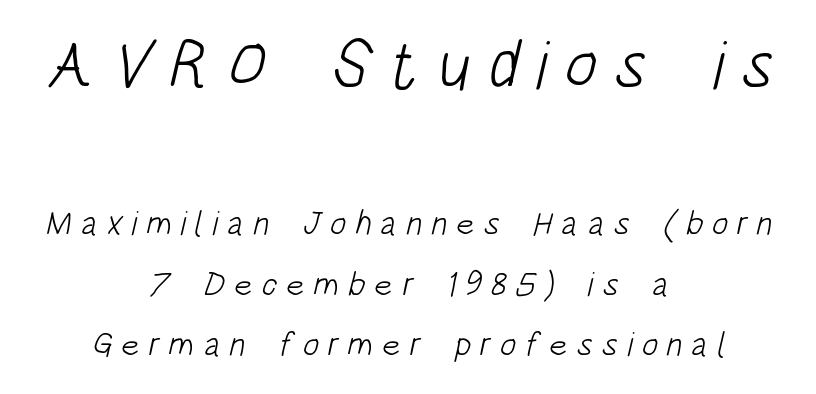
The image shows 68 px light, condensed sans-serif type; set centered, line spacing 1.78x, unusually wide letter spacing (+0.26 em), not underlined; the first (top) block is 2.0x larger; low stroke contrast and a large x-height.
